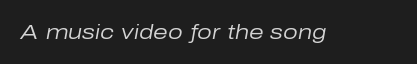
Honestly, the letter spacing is just normal — you wouldn't notice it. The specimen reads as italic at a glance. On a weight scale, this lands at 450 or below. The zone under the glyphs is completely vacant.
